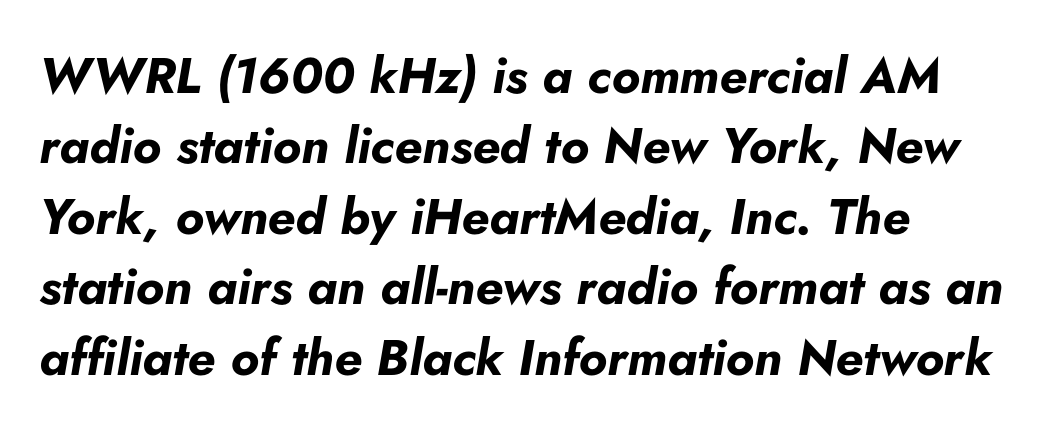
Q: Is the text bold? A: Yes.
Q: Is the text italic (slanted)? A: Yes, it leans right by about 10 degrees.
Q: Is the text underlined? A: No.
Q: How is the paragraph aligned? A: Left-aligned.
Q: Is the spacing between letters normal or unusually wide? A: Normal.
Q: Is the spacing between lines tight, normal or loose? A: Normal.
Q: Width (condensed, normal, or wide)? A: Normal.
Q: Stroke contrast? A: Low.
Q: x-height? A: Small.
Q: Monospaced? A: No.
